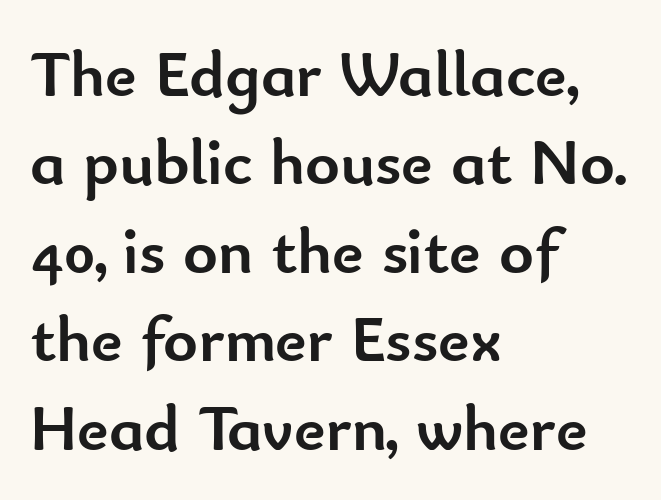
The image shows 66 px semibold sans-serif type, upright; set left-aligned, normal line spacing (1.34x), normal letter spacing, not underlined; low stroke contrast and a small x-height.
